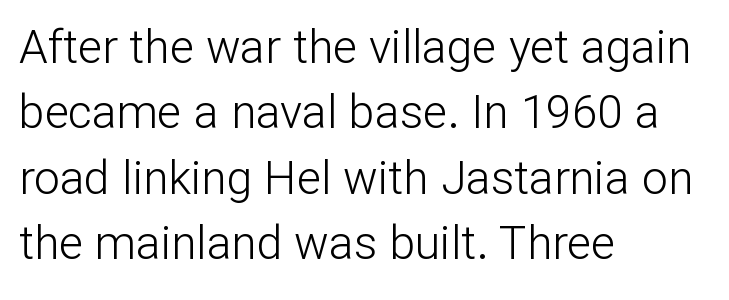
Q: Is the text bold? A: No.
Q: Is the text italic (slanted)? A: No, it is upright.
Q: Is the typeface a serif or a sans-serif typeface? A: Sans-serif.
Q: Is the text underlined? A: No.
Q: How is the paragraph aligned? A: Left-aligned.
Q: Is the spacing between letters normal or unusually wide? A: Normal.
Q: Is the spacing between lines tight, normal or loose? A: Normal.
Q: Width (condensed, normal, or wide)? A: Normal.
Q: Stroke contrast? A: Low.
Q: x-height? A: Medium.
Q: Monospaced? A: No.
